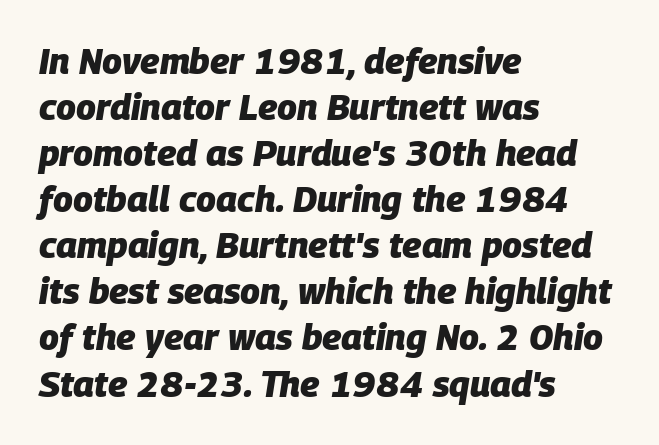
{"italic": "yes", "lean": "right", "slant_degrees": 9, "bold": "yes", "weight": "heavy", "width": "normal", "stroke_contrast": "low", "x_height": "large", "monospaced": "no", "underline": "no", "align": "left", "line_spacing": "normal", "line_spacing_ratio": 1.28, "letter_spacing": "normal", "letter_spacing_em": 0.0, "glyph_px": 36}
